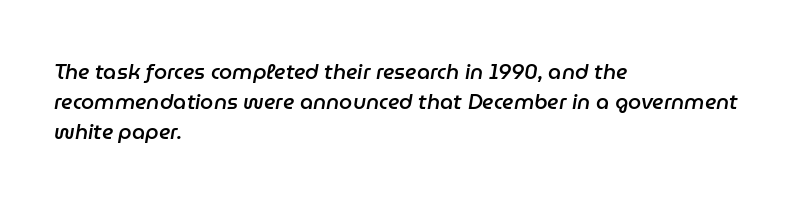
Q: Is the text bold? A: Semi-bold.
Q: Is the text italic (slanted)? A: Yes, it leans right by about 9 degrees.
Q: Is the text underlined? A: No.
Q: How is the paragraph aligned? A: Left-aligned.
Q: Is the spacing between letters normal or unusually wide? A: Normal.
Q: Is the spacing between lines tight, normal or loose? A: Normal.
